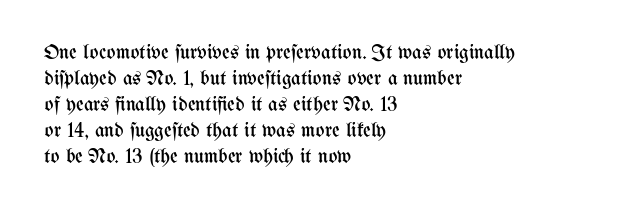
{"italic": "no", "bold": "no", "underline": "no", "align": "left", "line_spacing_ratio": 1.24, "letter_spacing": "normal", "letter_spacing_em": 0.0, "glyph_px": 21}
